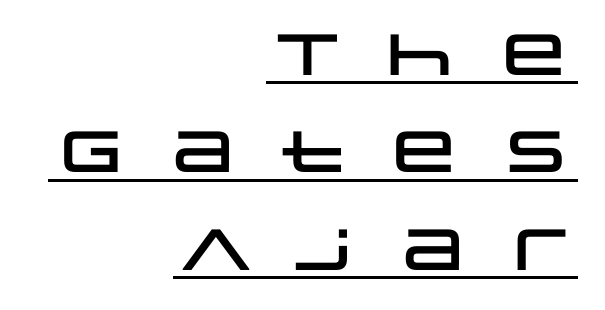
{"serif": "no", "italic": "no", "width": "wide", "stroke_contrast": "low", "x_height": "large", "monospaced": "no", "underline": "yes", "align": "right", "line_spacing": "normal", "line_spacing_ratio": 1.68, "letter_spacing": "wide", "letter_spacing_em": 0.45, "glyph_px": 58}
